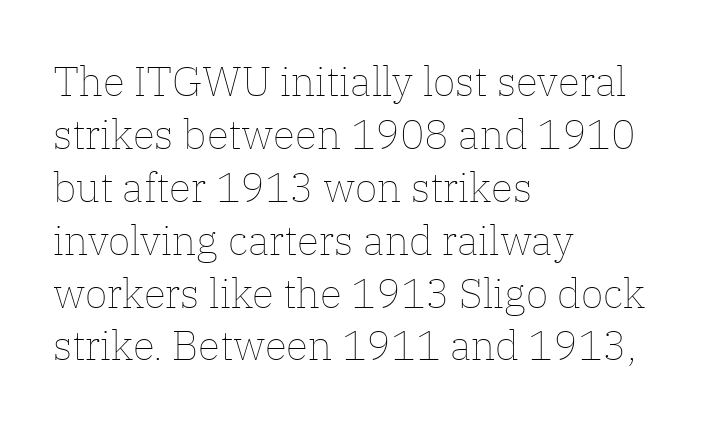
Teacher's note: observe the even left margin — that is flush-left alignment. Ordinary non-slanted type is in use. Nothing unusual about the tracking: characters are spaced as the font intends. This sample has the flowing, uneven cadence of proportional lettering. Whoever set this chose a conventional vertical rhythm. Weight class: somewhere from thin through regular.
